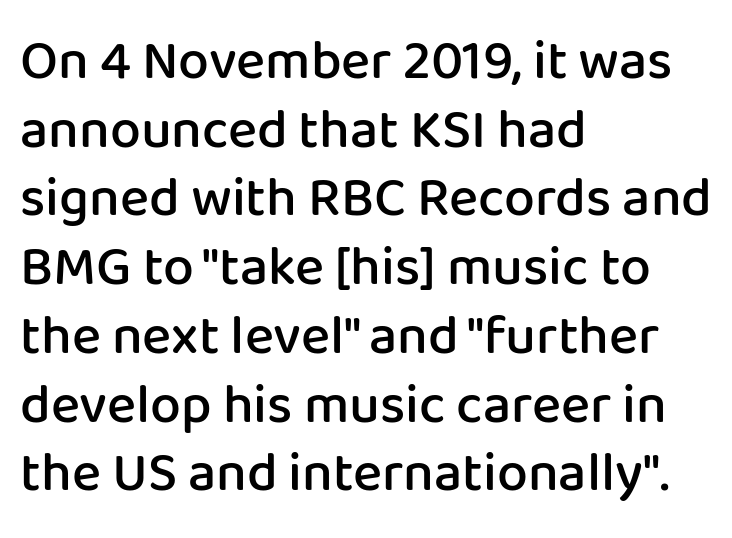
Only glyphs here, with clear space below each row. A typesetter would call this proportional, since set widths differ per character. Does the weight exceed regular? Yes, but only to semibold. Regular leading. Each word holds together tightly as a unit, with standard inter-letter gaps. Font category for this specimen: sans-serif.
